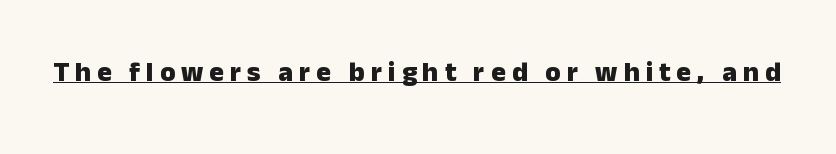
Tracking value appears strongly positive — letters spread wide. Letterform terminals end flat and unadorned throughout the passage. Underlining? Definitely there. Spacing verdict: proportional, widths tailored to each character. It's the straight-up-and-down kind of type.
